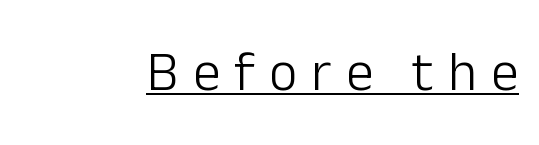
Q: Is the text bold? A: No.
Q: Is the text italic (slanted)? A: No, it is upright.
Q: Is the typeface a serif or a sans-serif typeface? A: Sans-serif.
Q: Is the text underlined? A: Yes.
Q: How is the paragraph aligned? A: Right-aligned.
Q: Is the spacing between letters normal or unusually wide? A: Unusually wide.
Q: Width (condensed, normal, or wide)? A: Normal.
Q: Stroke contrast? A: Low.
Q: x-height? A: Medium.
Q: Monospaced? A: No.
